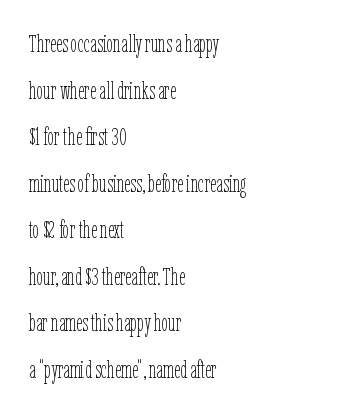
The image shows 24 px text type, upright; set left-aligned, loose line spacing (1.94x), normal letter spacing, not underlined.
